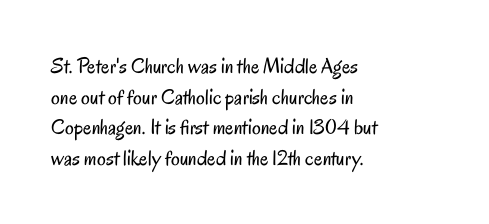
Q: Is the text bold? A: No.
Q: Is the text italic (slanted)? A: No, it is upright.
Q: Is the text underlined? A: No.
Q: How is the paragraph aligned? A: Left-aligned.
Q: Is the spacing between letters normal or unusually wide? A: Normal.
Q: Is the spacing between lines tight, normal or loose? A: Normal.
